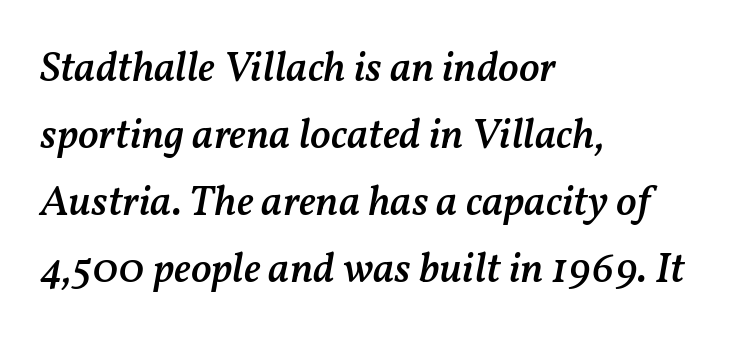
{"italic": "yes", "lean": "right", "slant_degrees": 11, "bold": "semi", "weight": "semibold", "width": "normal", "stroke_contrast": "medium", "x_height": "medium", "monospaced": "no", "underline": "no", "align": "left", "line_spacing": "normal", "line_spacing_ratio": 1.56, "letter_spacing": "normal", "letter_spacing_em": 0.0, "glyph_px": 43}
